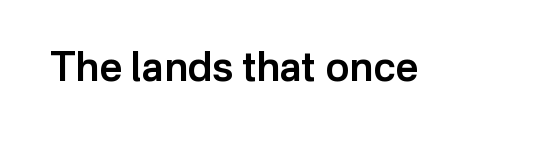
Q: Is the text bold? A: Semi-bold.
Q: Is the text italic (slanted)? A: No, it is upright.
Q: Is the typeface a serif or a sans-serif typeface? A: Sans-serif.
Q: Is the text underlined? A: No.
Q: Is the spacing between letters normal or unusually wide? A: Normal.
Q: Width (condensed, normal, or wide)? A: Normal.
Q: Stroke contrast? A: Low.
Q: x-height? A: Medium.
Q: Monospaced? A: No.
